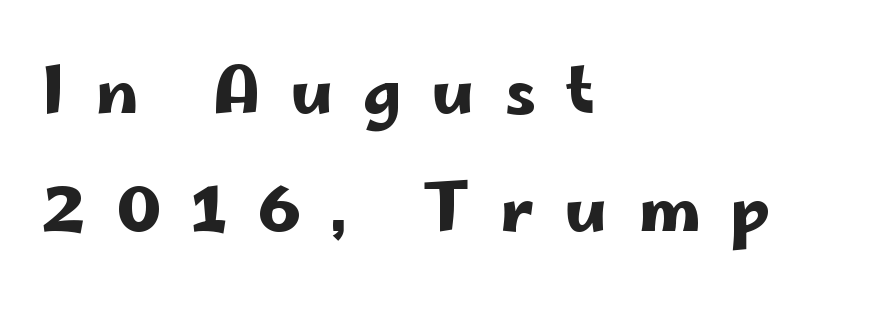
The image shows 64 px wide sans-serif type, upright; set left-aligned, line spacing 1.85x, unusually wide letter spacing (+0.47 em), not underlined; low stroke contrast and a small x-height.
